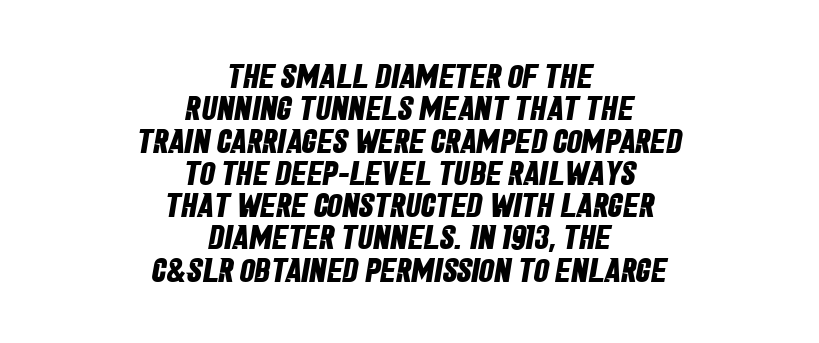
The image shows 34 px bold, condensed sans-serif type; set centered, tight line spacing (0.95x), normal letter spacing, not underlined; low stroke contrast and a large x-height.
